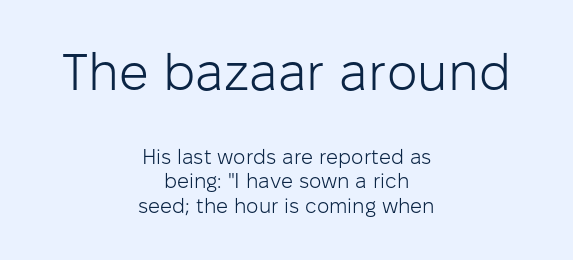
Q: Is the text bold? A: No.
Q: Is the text italic (slanted)? A: No, it is upright.
Q: Is the typeface a serif or a sans-serif typeface? A: Sans-serif.
Q: Is the text underlined? A: No.
Q: How is the paragraph aligned? A: Centered.
Q: Is the spacing between letters normal or unusually wide? A: Normal.
Q: Which block of text is set in a larger size, the first (top) or the second (bottom)? A: The first (top) one.
Q: Width (condensed, normal, or wide)? A: Normal.
Q: Stroke contrast? A: Low.
Q: x-height? A: Medium.
Q: Monospaced? A: No.
